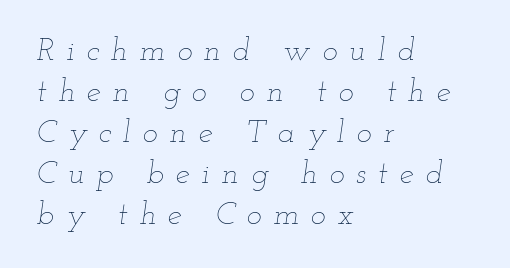
Q: Is the text bold? A: No.
Q: Is the text italic (slanted)? A: Yes, it leans right by about 12 degrees.
Q: Is the text underlined? A: No.
Q: How is the paragraph aligned? A: Left-aligned.
Q: Is the spacing between letters normal or unusually wide? A: Unusually wide.
Q: Is the spacing between lines tight, normal or loose? A: Normal.
Q: Width (condensed, normal, or wide)? A: Wide.
Q: Stroke contrast? A: Low.
Q: x-height? A: Small.
Q: Monospaced? A: No.
